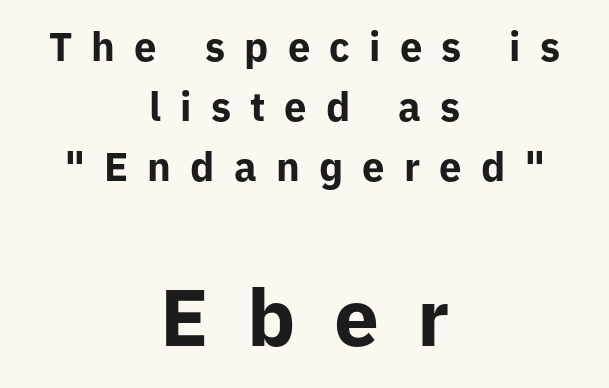
The font is running at its bold setting. Looks like regular typesetting: each glyph gets only the width it needs. Every stem runs plumb, perpendicular to the baseline. Quick note: interline space is typical. Grotesque or geometric, the face here clearly has no serifs. This rendering features lettering with no underline.
